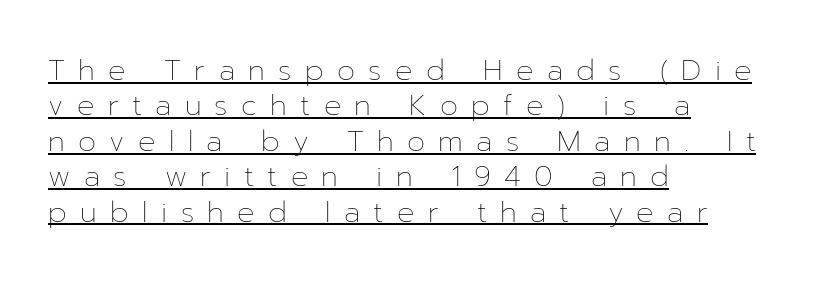
The image shows 29 px thin type, upright; set left-aligned, line spacing 1.22x, unusually wide letter spacing (+0.46 em), underlined; low stroke contrast and a medium x-height.
